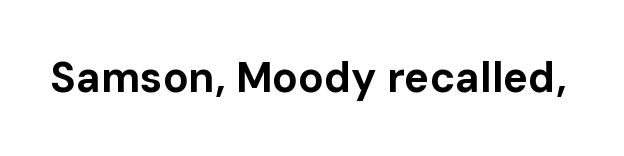
The image shows 42 px bold sans-serif type, upright; set normal letter spacing, not underlined; low stroke contrast and a medium x-height.
